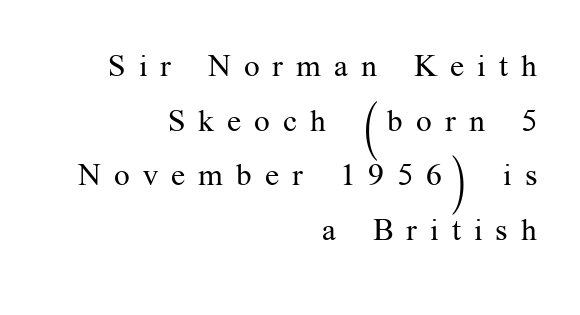
Q: Is the text bold? A: No.
Q: Is the text italic (slanted)? A: No, it is upright.
Q: Is the typeface a serif or a sans-serif typeface? A: Serif.
Q: Is the text underlined? A: No.
Q: How is the paragraph aligned? A: Right-aligned.
Q: Is the spacing between letters normal or unusually wide? A: Unusually wide.
Q: Width (condensed, normal, or wide)? A: Normal.
Q: Stroke contrast? A: Medium.
Q: x-height? A: Medium.
Q: Monospaced? A: No.
